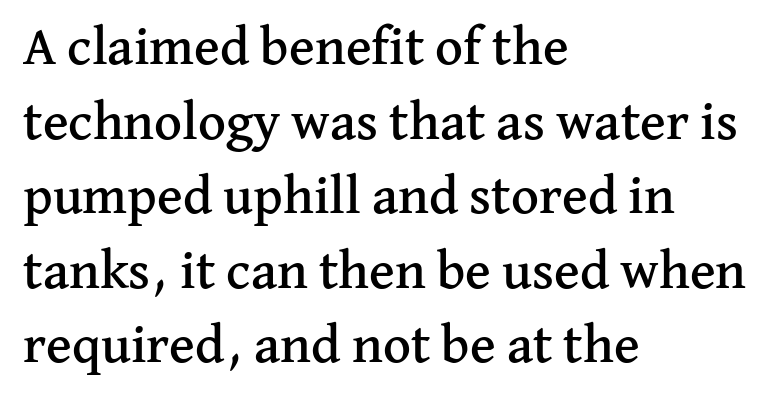
Q: Is the text italic (slanted)? A: No, it is upright.
Q: Is the typeface a serif or a sans-serif typeface? A: Serif.
Q: Is the text underlined? A: No.
Q: How is the paragraph aligned? A: Left-aligned.
Q: Is the spacing between letters normal or unusually wide? A: Normal.
Q: Is the spacing between lines tight, normal or loose? A: Normal.
Q: Width (condensed, normal, or wide)? A: Normal.
Q: Stroke contrast? A: Medium.
Q: x-height? A: Medium.
Q: Monospaced? A: No.
